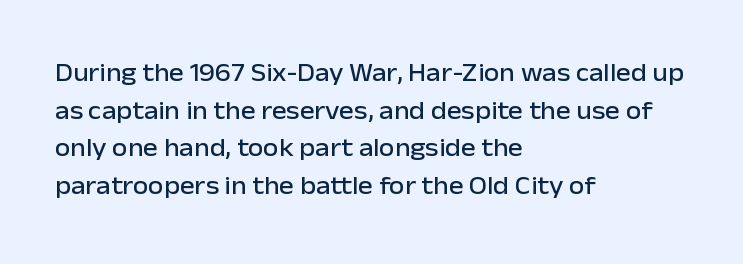
The image shows 25 px text type, upright; set left-aligned, normal line spacing (1.51x), normal letter spacing, not underlined.
